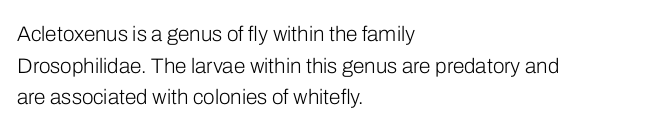
The image shows 21 px text type, upright; set left-aligned, normal line spacing (1.51x), normal letter spacing, not underlined.
